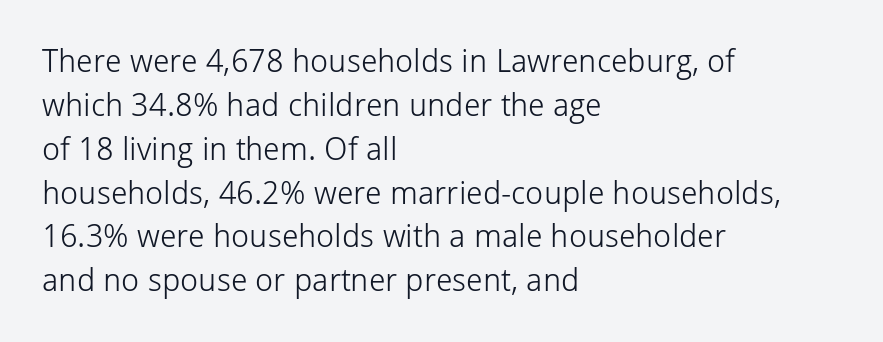
Think of a printed novel: that variable character pitch is what you see here. Characters follow at the spacing the type designer built in. The lettering holds an erect, upright posture throughout. The text was rendered using a sans face with plain stroke endings. The foot of each line stays bare and open. Nothing heavy about these letters — not bold at all.
